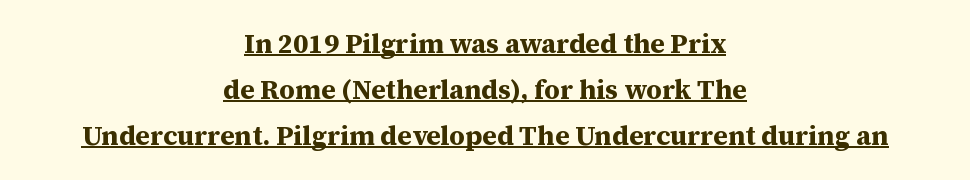
The image shows 27 px bold type, upright; set centered, line spacing 1.71x, normal letter spacing, underlined.
